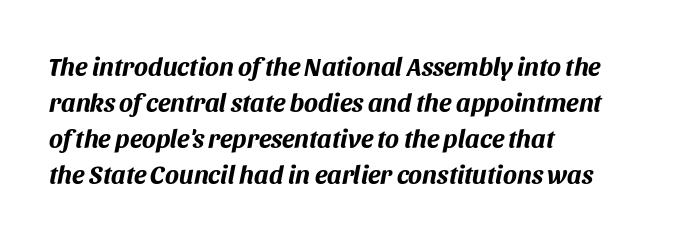
The image shows 26 px bold type, italic (leaning right); set left-aligned, normal line spacing (1.39x), normal letter spacing, not underlined.
